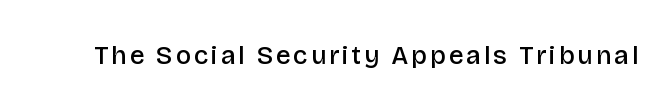
{"italic": "no", "bold": "semi", "underline": "no", "glyph_px": 26}
